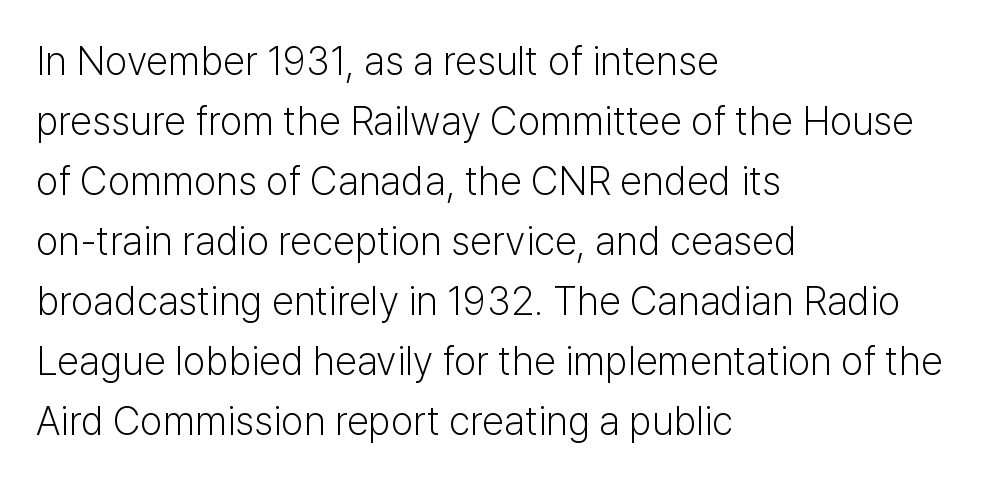
The image shows 40 px light sans-serif type, upright; set left-aligned, normal line spacing (1.5x), normal letter spacing, not underlined; low stroke contrast and a medium x-height.
